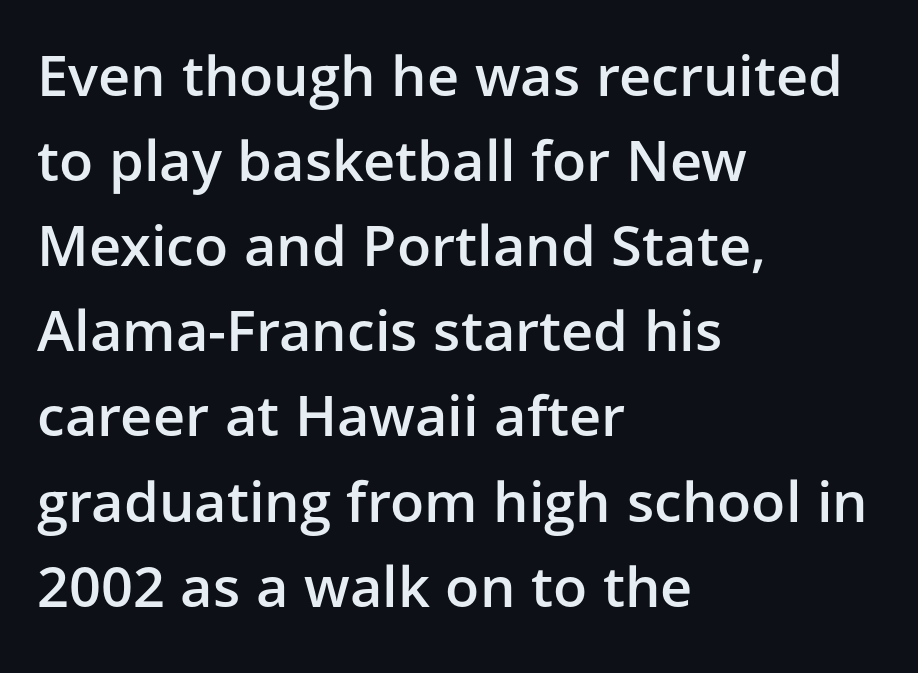
Q: Is the text bold? A: Semi-bold.
Q: Is the text italic (slanted)? A: No, it is upright.
Q: Is the typeface a serif or a sans-serif typeface? A: Sans-serif.
Q: Is the text underlined? A: No.
Q: How is the paragraph aligned? A: Left-aligned.
Q: Is the spacing between letters normal or unusually wide? A: Normal.
Q: Is the spacing between lines tight, normal or loose? A: Normal.
Q: Width (condensed, normal, or wide)? A: Normal.
Q: Stroke contrast? A: Low.
Q: x-height? A: Medium.
Q: Monospaced? A: No.
